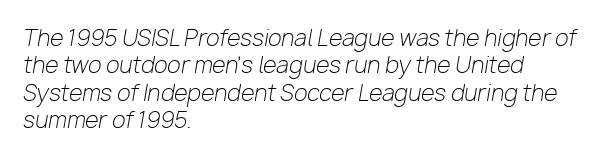
The image shows 22 px text type, italic (leaning right); set left-aligned, normal line spacing (1.25x), normal letter spacing, not underlined.
